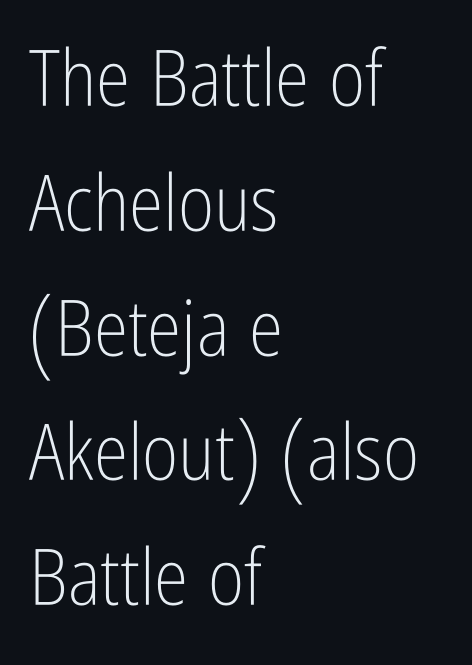
The image shows 78 px light, condensed sans-serif type, upright; set left-aligned, normal line spacing (1.6x), normal letter spacing, not underlined; low stroke contrast and a medium x-height.
